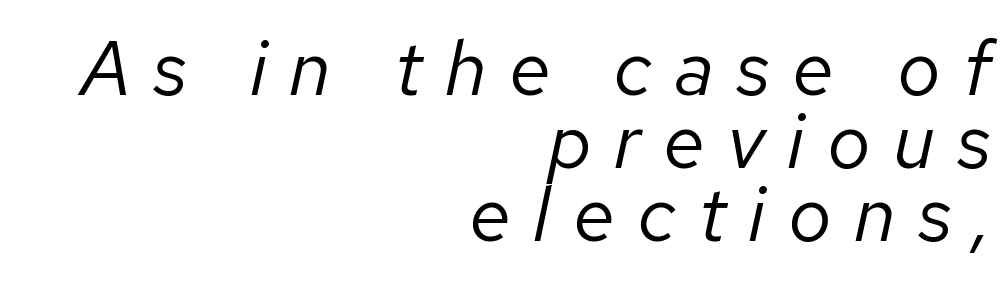
The space beneath each line is pristine and unruled. Weight: not bold — regular or lighter. Where is the straight margin? On the right. Is this a fixed-width face? No — the glyphs have proportional, varying widths. Students, note that the glyphs here are deliberately spaced far apart. Cramped leading.
